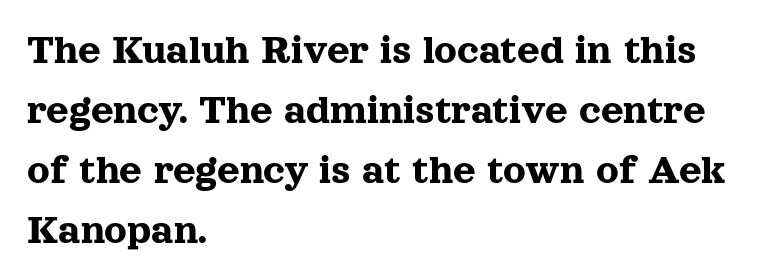
Q: Is the text italic (slanted)? A: No, it is upright.
Q: Is the typeface a serif or a sans-serif typeface? A: Serif.
Q: Is the text underlined? A: No.
Q: How is the paragraph aligned? A: Left-aligned.
Q: Is the spacing between letters normal or unusually wide? A: Normal.
Q: Is the spacing between lines tight, normal or loose? A: Normal.
Q: Width (condensed, normal, or wide)? A: Normal.
Q: x-height? A: Medium.
Q: Monospaced? A: No.
